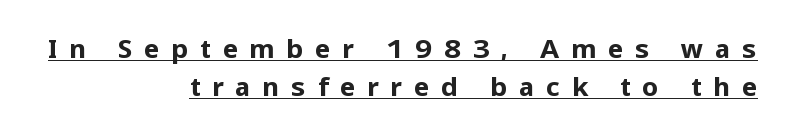
{"italic": "no", "bold": "yes", "underline": "yes", "align": "right", "line_spacing": "normal", "line_spacing_ratio": 1.47, "letter_spacing": "wide", "letter_spacing_em": 0.45, "glyph_px": 26}
